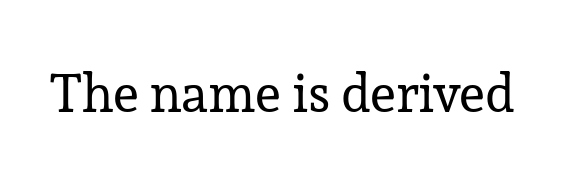
The image shows 53 px regular-weight serif type, upright; set normal letter spacing, not underlined; low stroke contrast and a medium x-height.
